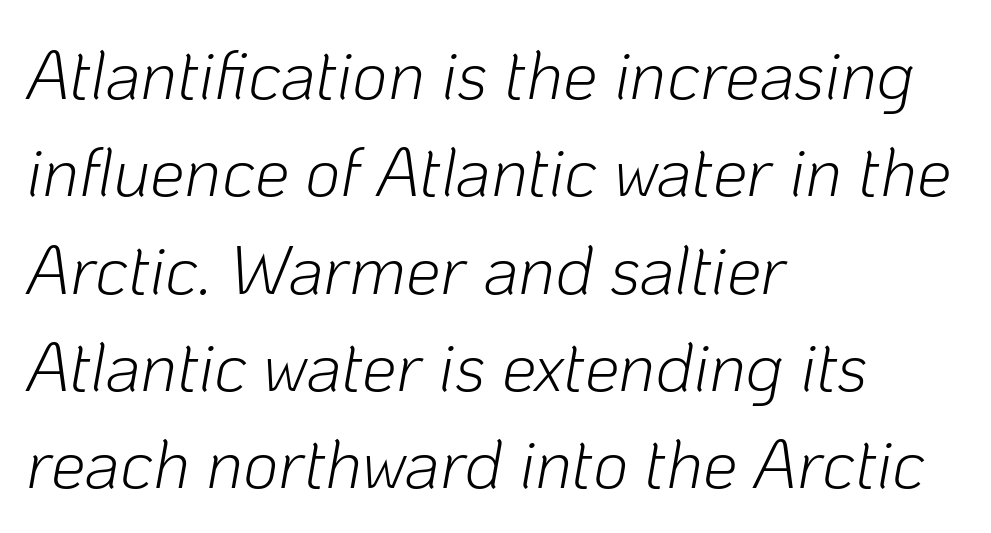
The image shows 69 px light type, italic (leaning right); set left-aligned, normal line spacing (1.41x), normal letter spacing, not underlined; low stroke contrast and a medium x-height.
